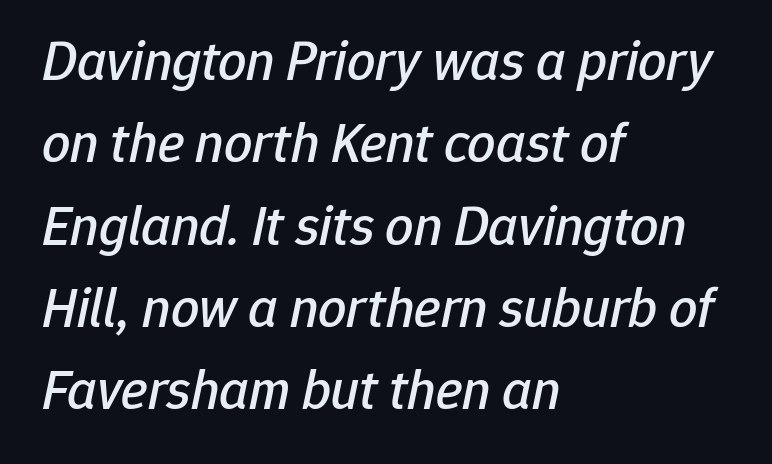
Q: Is the text italic (slanted)? A: Yes, it leans right by about 12 degrees.
Q: Is the text underlined? A: No.
Q: How is the paragraph aligned? A: Left-aligned.
Q: Is the spacing between letters normal or unusually wide? A: Normal.
Q: Is the spacing between lines tight, normal or loose? A: Normal.
Q: Width (condensed, normal, or wide)? A: Normal.
Q: Stroke contrast? A: Low.
Q: x-height? A: Medium.
Q: Monospaced? A: No.
